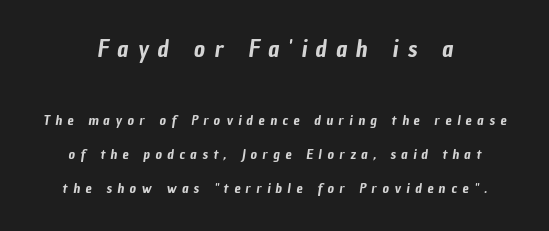
{"underline": "no", "align": "center", "line_spacing": "loose", "line_spacing_ratio": 2.44, "letter_spacing": "wide", "letter_spacing_em": 0.39, "larger_block": "first", "size_ratio": 1.71, "glyph_px": 24}
